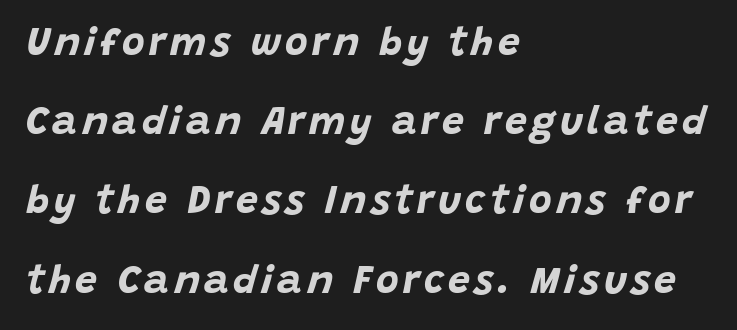
These lines are set flush left with a ragged right edge. The glyphs look as if they've been sheared to an angle. Every letter is thick-stroked: bold, no question. Nobody drew a line under any word here. Think of a printed novel: that variable character pitch is what you see here. This block would shrink considerably if given ordinary leading; it's expanded now.
